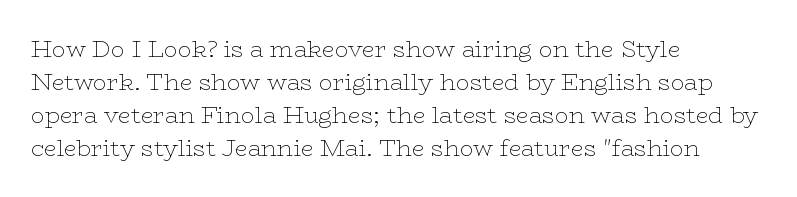
{"italic": "no", "bold": "no", "underline": "no", "align": "left", "line_spacing": "normal", "line_spacing_ratio": 1.43, "letter_spacing": "normal", "letter_spacing_em": 0.0, "glyph_px": 23}
